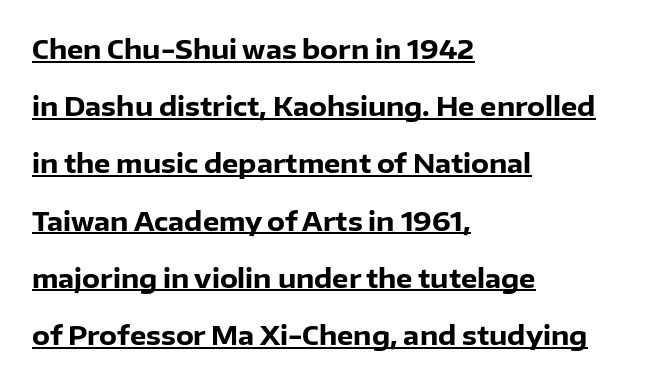
The image shows 26 px bold type, upright; set left-aligned, loose line spacing (2.2x), normal letter spacing, underlined.
